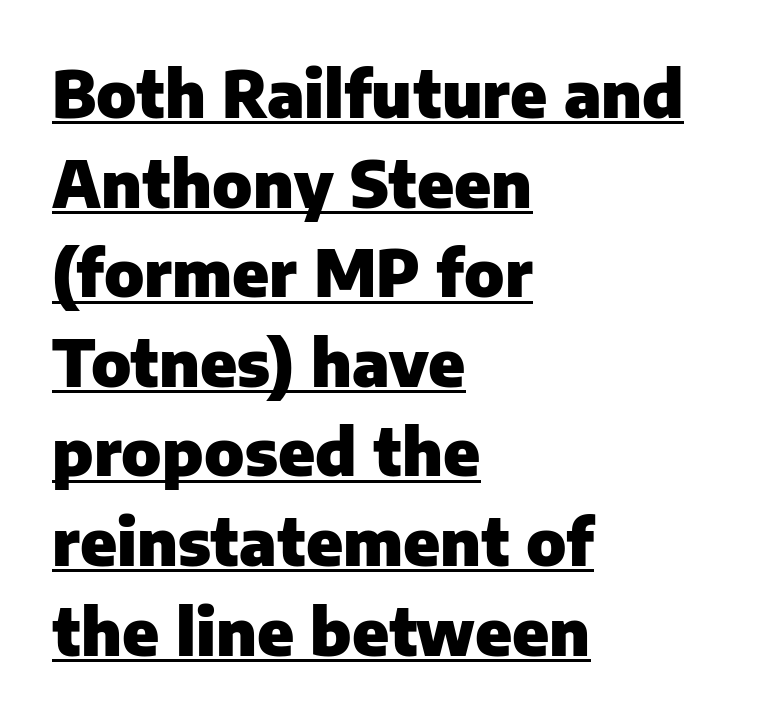
{"serif": "no", "italic": "no", "bold": "yes", "weight": "heavy", "width": "normal", "stroke_contrast": "low", "x_height": "medium", "monospaced": "no", "underline": "yes", "align": "left", "line_spacing": "normal", "line_spacing_ratio": 1.4, "letter_spacing": "normal", "letter_spacing_em": 0.0, "glyph_px": 64}
